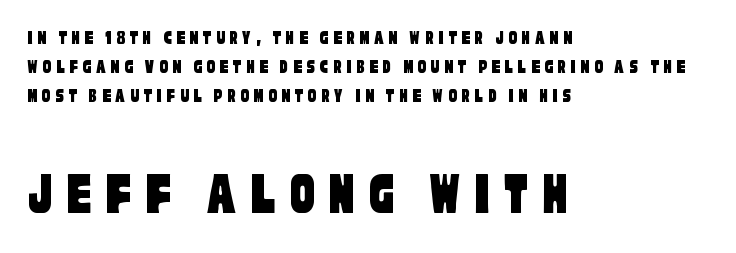
This sample is left-justified, so line endings fall wherever the words run out. Check under the words: just untouched page. The passage shown has open, widely tracked lettering throughout. The glyphs in this specimen are sans serif. Proportional: the letters do not fall into vertical columns.
